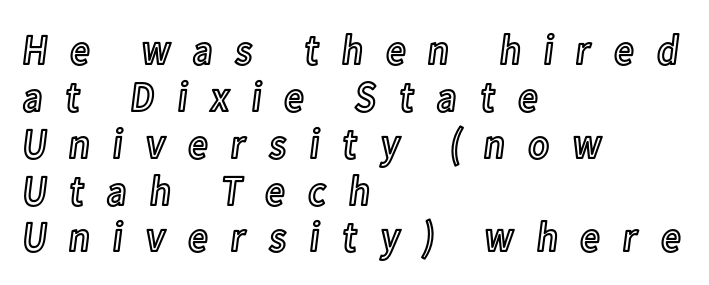
The image shows 43 px condensed type; set left-aligned, tight line spacing (1.09x), unusually wide letter spacing (+0.49 em), not underlined; a medium x-height.
